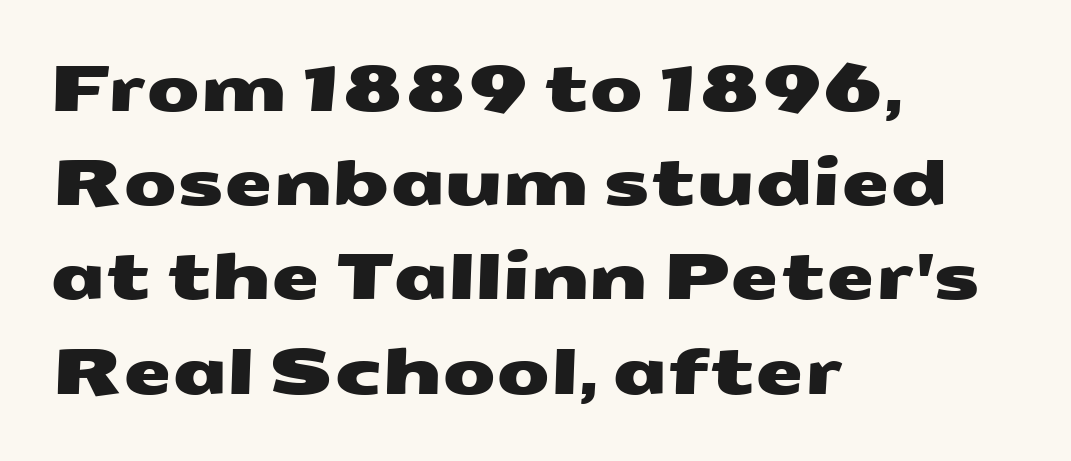
Q: Is the typeface a serif or a sans-serif typeface? A: Sans-serif.
Q: Is the text underlined? A: No.
Q: How is the paragraph aligned? A: Left-aligned.
Q: Is the spacing between letters normal or unusually wide? A: Normal.
Q: Is the spacing between lines tight, normal or loose? A: Normal.
Q: Width (condensed, normal, or wide)? A: Wide.
Q: Stroke contrast? A: Medium.
Q: x-height? A: Medium.
Q: Monospaced? A: No.
